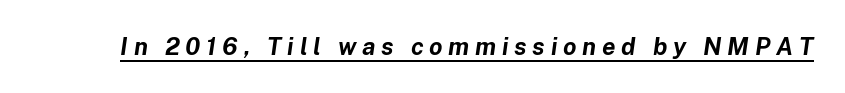
The tracking jumps out immediately: characters are airy and widely separated. If you drew a line through each stem, it would be angled. Summary of weight: heavy, a full bold. This is underlined copy, the kind a proofreader might mark for attention.
